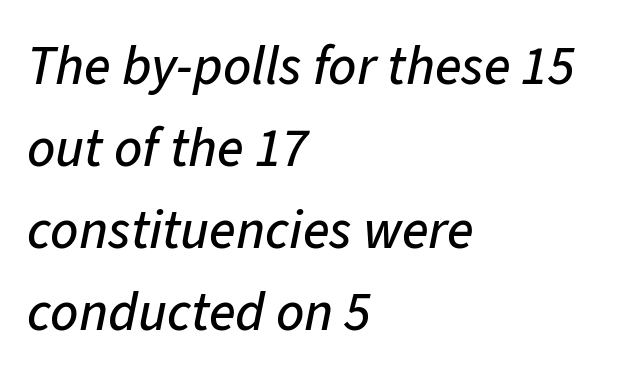
These lines are rendered in a variable-pitch font. Notice how descenders clear the ascenders below comfortably — that's standard leading. The text carries the slant typical of an italic or oblique font. The lines are quadded left. The letters sit at their default tracking, neither squeezed nor spread. The words here are not underlined.
